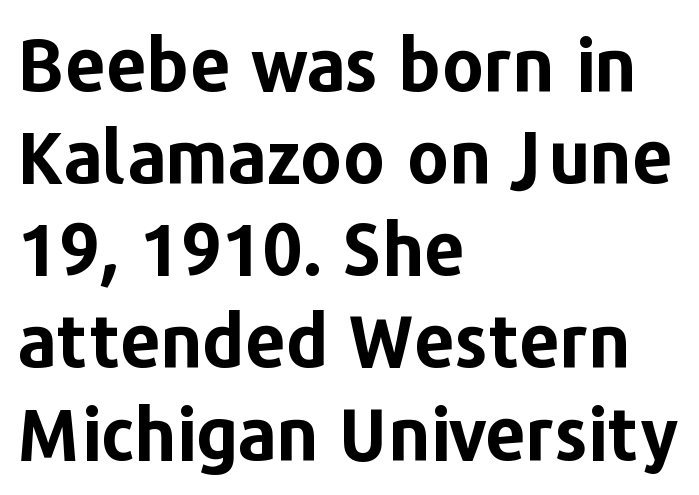
Q: Is the text bold? A: Yes.
Q: Is the text italic (slanted)? A: No, it is upright.
Q: Is the typeface a serif or a sans-serif typeface? A: Sans-serif.
Q: Is the text underlined? A: No.
Q: How is the paragraph aligned? A: Left-aligned.
Q: Is the spacing between letters normal or unusually wide? A: Normal.
Q: Is the spacing between lines tight, normal or loose? A: Normal.
Q: Width (condensed, normal, or wide)? A: Normal.
Q: Stroke contrast? A: Low.
Q: x-height? A: Medium.
Q: Monospaced? A: No.
